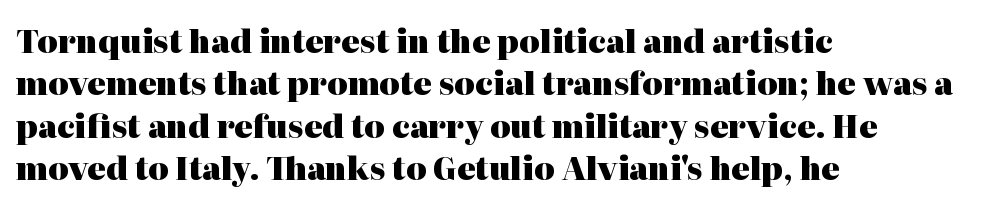
Q: Is the text bold? A: Yes.
Q: Is the text italic (slanted)? A: No, it is upright.
Q: Is the typeface a serif or a sans-serif typeface? A: Serif.
Q: Is the text underlined? A: No.
Q: How is the paragraph aligned? A: Left-aligned.
Q: Is the spacing between letters normal or unusually wide? A: Normal.
Q: Is the spacing between lines tight, normal or loose? A: Normal.
Q: Width (condensed, normal, or wide)? A: Normal.
Q: Stroke contrast? A: High.
Q: x-height? A: Medium.
Q: Monospaced? A: No.
